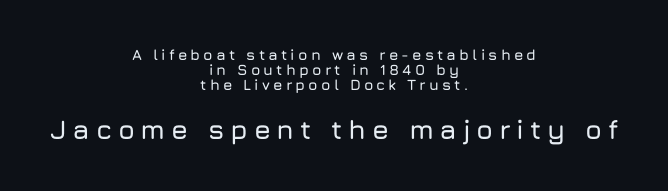
{"italic": "no", "underline": "no", "align": "center", "line_spacing": "tight", "line_spacing_ratio": 1.01, "letter_spacing": "wide", "letter_spacing_em": 0.21, "larger_block": "second", "size_ratio": 1.8, "glyph_px": 27}
